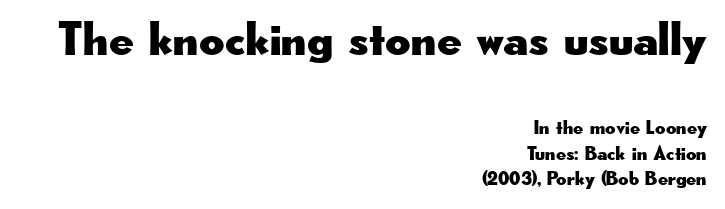
{"serif": "no", "italic": "no", "width": "wide", "stroke_contrast": "low", "x_height": "small", "monospaced": "no", "underline": "no", "align": "right", "line_spacing": "normal", "line_spacing_ratio": 1.27, "letter_spacing": "normal", "letter_spacing_em": 0.0, "larger_block": "first", "size_ratio": 2.45, "glyph_px": 49}
